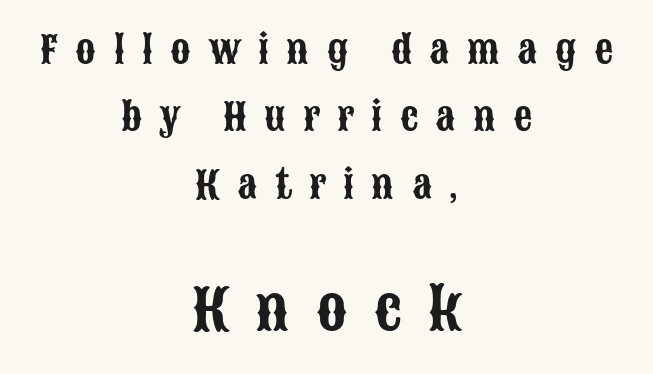
Q: Is the text italic (slanted)? A: No, it is upright.
Q: Is the typeface a serif or a sans-serif typeface? A: Sans-serif.
Q: Is the text underlined? A: No.
Q: How is the paragraph aligned? A: Centered.
Q: Is the spacing between letters normal or unusually wide? A: Unusually wide.
Q: Which block of text is set in a larger size, the first (top) or the second (bottom)? A: The second (bottom) one.
Q: Width (condensed, normal, or wide)? A: Condensed.
Q: Stroke contrast? A: Low.
Q: x-height? A: Large.
Q: Monospaced? A: No.
